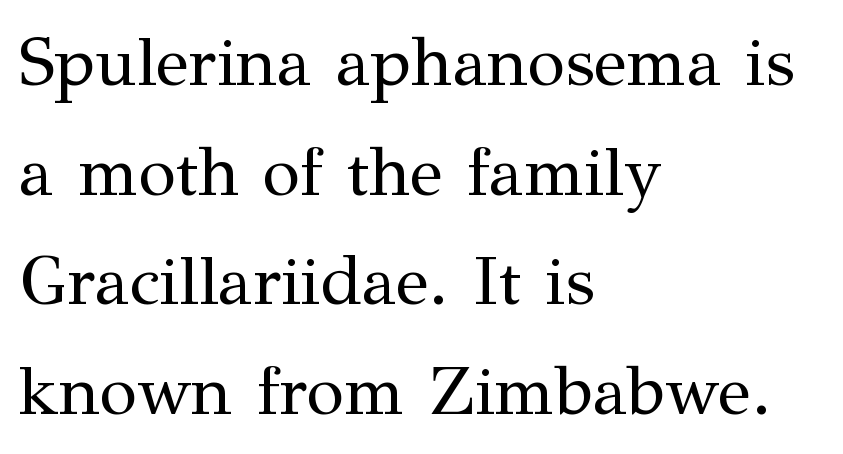
{"serif": "yes", "italic": "no", "bold": "no", "weight": "regular", "width": "normal", "stroke_contrast": "medium", "x_height": "medium", "monospaced": "no", "underline": "no", "align": "left", "line_spacing": "normal", "line_spacing_ratio": 1.59, "letter_spacing": "normal", "letter_spacing_em": 0.0, "glyph_px": 69}
